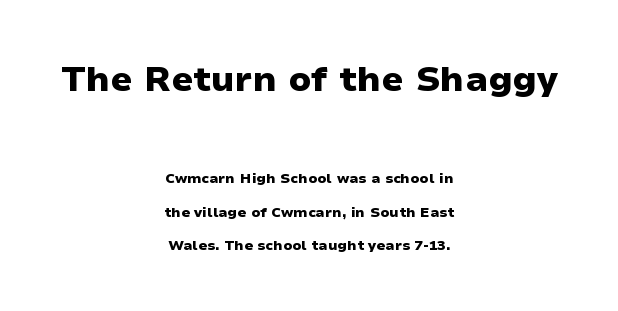
The lines in this sample share a center point and differ in where they start and stop. Strong, thick strokes mark this as bold type. Between one letter and the next there's only the usual sliver of space. The typeface chosen for these lines omits serifs.
